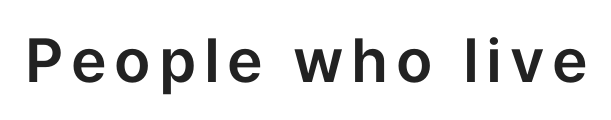
Q: Is the text italic (slanted)? A: No, it is upright.
Q: Is the typeface a serif or a sans-serif typeface? A: Sans-serif.
Q: Is the text underlined? A: No.
Q: Width (condensed, normal, or wide)? A: Normal.
Q: Stroke contrast? A: Low.
Q: x-height? A: Medium.
Q: Monospaced? A: No.
